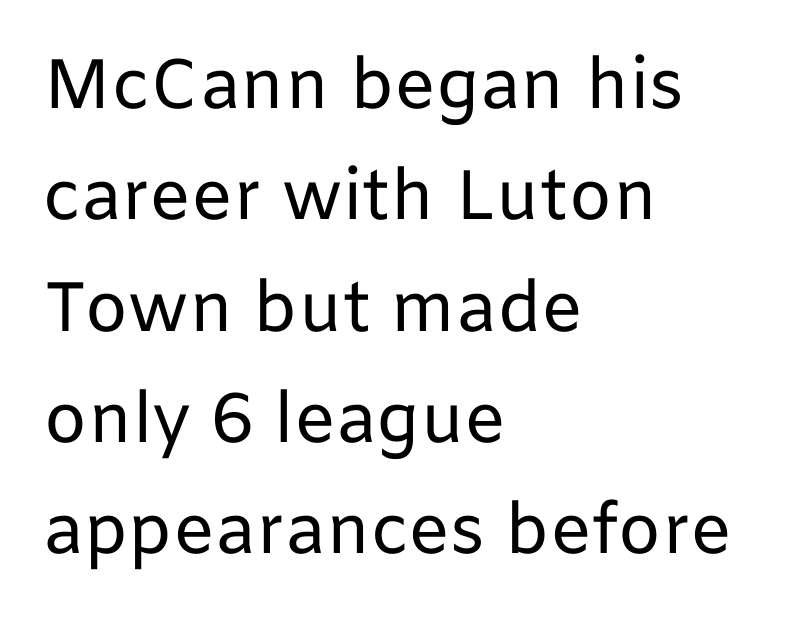
The image shows 70 px regular-weight sans-serif type, upright; set left-aligned, normal line spacing (1.59x), normal letter spacing, not underlined; low stroke contrast and a medium x-height.
